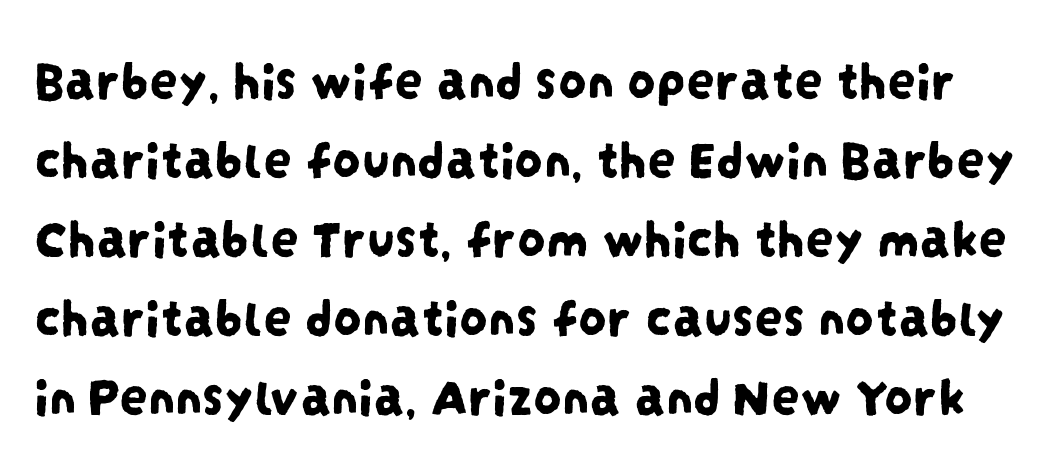
The image shows 56 px condensed sans-serif type; set normal line spacing (1.41x), normal letter spacing, not underlined; low stroke contrast and a large x-height.
